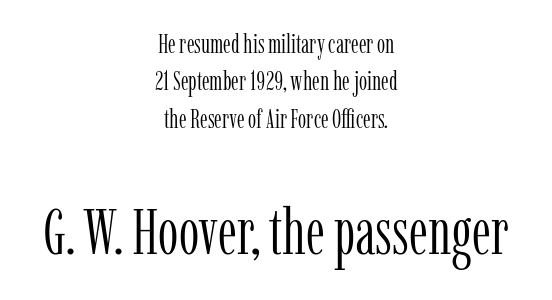
Q: Is the text bold? A: No.
Q: Is the text italic (slanted)? A: No, it is upright.
Q: Is the typeface a serif or a sans-serif typeface? A: Serif.
Q: Is the text underlined? A: No.
Q: How is the paragraph aligned? A: Centered.
Q: Is the spacing between letters normal or unusually wide? A: Normal.
Q: Is the spacing between lines tight, normal or loose? A: Normal.
Q: Which block of text is set in a larger size, the first (top) or the second (bottom)? A: The second (bottom) one.
Q: Width (condensed, normal, or wide)? A: Condensed.
Q: Stroke contrast? A: Low.
Q: x-height? A: Medium.
Q: Monospaced? A: No.
